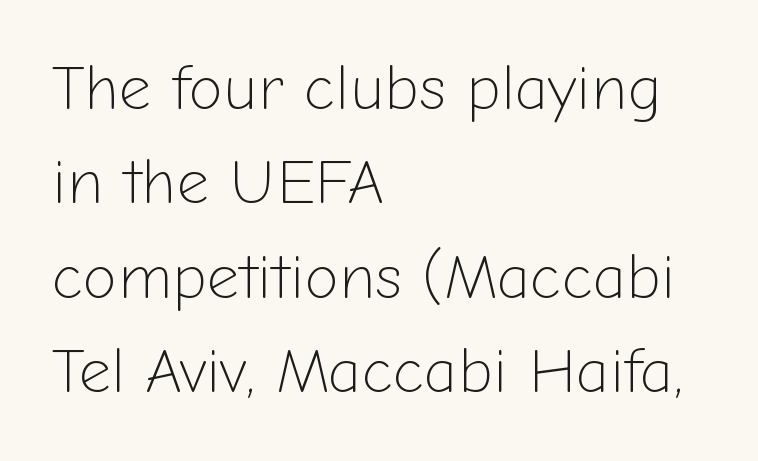
Q: Is the text bold? A: No.
Q: Is the text italic (slanted)? A: No, it is upright.
Q: Is the typeface a serif or a sans-serif typeface? A: Sans-serif.
Q: Is the text underlined? A: No.
Q: How is the paragraph aligned? A: Left-aligned.
Q: Is the spacing between letters normal or unusually wide? A: Normal.
Q: Is the spacing between lines tight, normal or loose? A: Normal.
Q: Width (condensed, normal, or wide)? A: Normal.
Q: Stroke contrast? A: Low.
Q: x-height? A: Medium.
Q: Monospaced? A: No.
